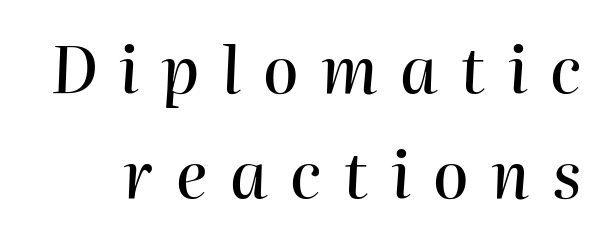
{"italic": "yes", "lean": "right", "slant_degrees": 2, "width": "normal", "stroke_contrast": "high", "x_height": "medium", "monospaced": "no", "underline": "no", "line_spacing": "normal", "line_spacing_ratio": 1.64, "letter_spacing": "wide", "letter_spacing_em": 0.35, "glyph_px": 64}
